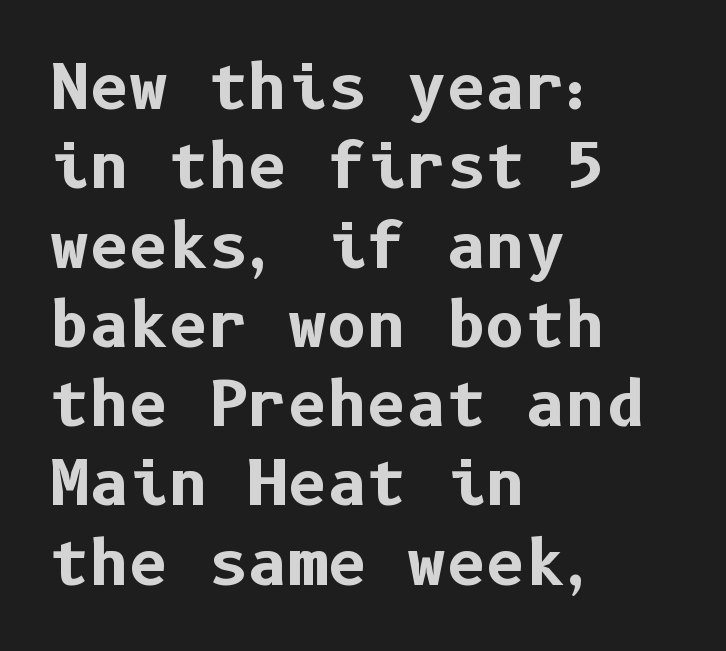
{"serif": "no", "italic": "no", "bold": "yes", "weight": "bold", "width": "normal", "stroke_contrast": "low", "x_height": "medium", "underline": "no", "align": "left", "line_spacing": "normal", "line_spacing_ratio": 1.3, "letter_spacing": "normal", "letter_spacing_em": 0.0, "glyph_px": 61}
